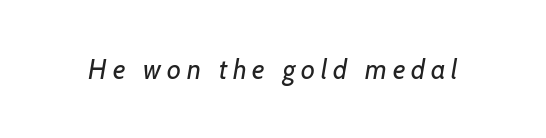
Heaviness? Minimal to ordinary, like unemphasized prose. Has an underline been added? It has not. Inter-character spacing is expanded well beyond the font's built-in metrics.
